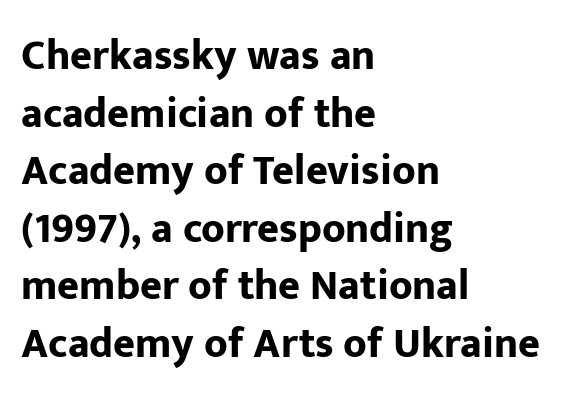
A typesetter would call this leading conventional body-copy spacing. The letters sit at their default tracking, neither squeezed nor spread. The designer went with a sans here, leaving each stem footless. The passage shown is emphatically bold. Every stem runs plumb, perpendicular to the baseline. Decoration check: the copy has no underline.
